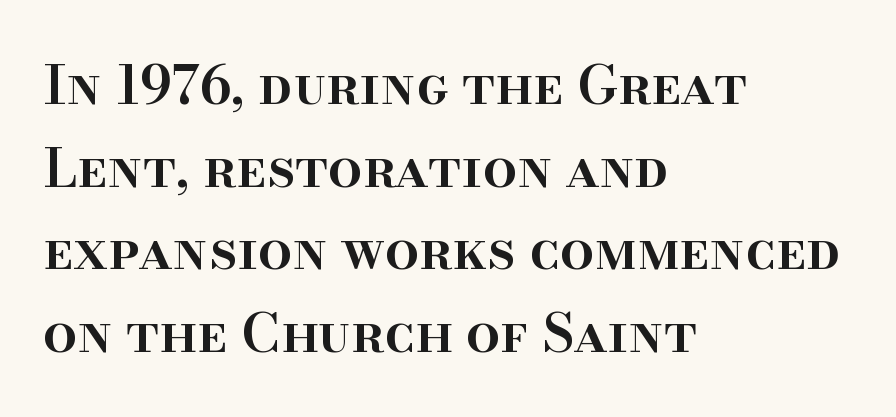
The image shows 54 px semibold serif type, upright; set left-aligned, normal line spacing (1.53x), normal letter spacing, not underlined; high stroke contrast and a small x-height.
